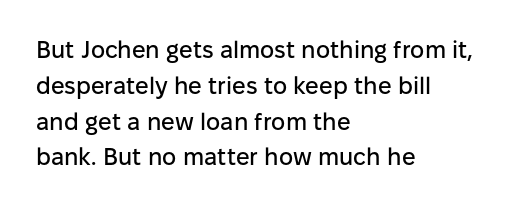
{"italic": "no", "underline": "no", "align": "left", "line_spacing": "normal", "line_spacing_ratio": 1.49, "letter_spacing": "normal", "letter_spacing_em": 0.0, "glyph_px": 24}
